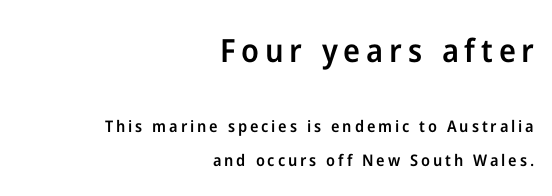
{"serif": "no", "italic": "no", "bold": "semi", "weight": "semibold", "width": "normal", "stroke_contrast": "low", "x_height": "medium", "monospaced": "no", "underline": "no", "align": "right", "line_spacing": "loose", "line_spacing_ratio": 2.09, "larger_block": "first", "size_ratio": 2.0, "glyph_px": 32}
